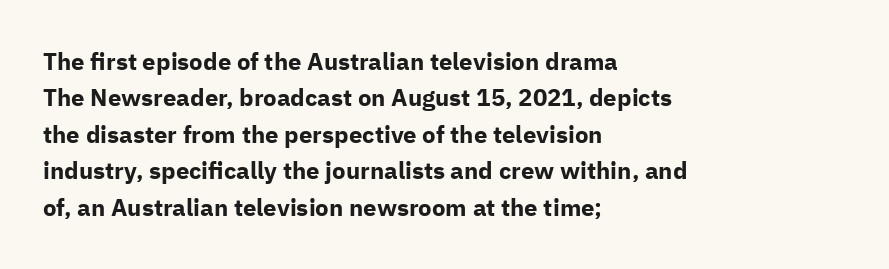
Q: Is the text bold? A: Yes.
Q: Is the text italic (slanted)? A: No, it is upright.
Q: Is the text underlined? A: No.
Q: How is the paragraph aligned? A: Left-aligned.
Q: Is the spacing between letters normal or unusually wide? A: Normal.
Q: Is the spacing between lines tight, normal or loose? A: Normal.
